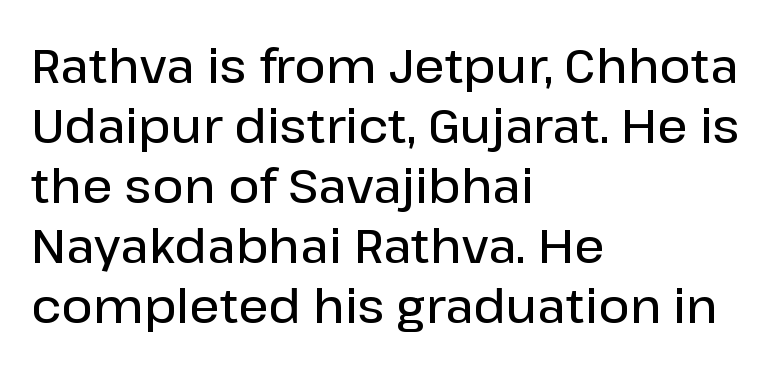
Q: Is the text bold? A: Semi-bold.
Q: Is the text italic (slanted)? A: No, it is upright.
Q: Is the typeface a serif or a sans-serif typeface? A: Sans-serif.
Q: Is the text underlined? A: No.
Q: How is the paragraph aligned? A: Left-aligned.
Q: Is the spacing between letters normal or unusually wide? A: Normal.
Q: Is the spacing between lines tight, normal or loose? A: Normal.
Q: Width (condensed, normal, or wide)? A: Normal.
Q: Stroke contrast? A: Low.
Q: x-height? A: Medium.
Q: Monospaced? A: No.
